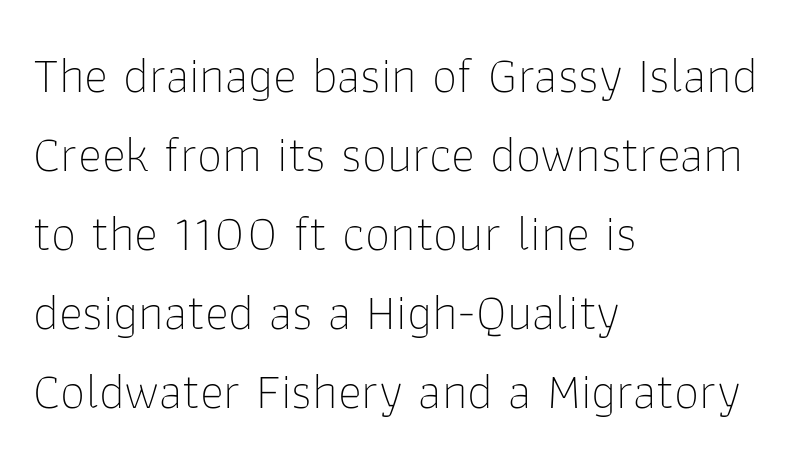
Nope, not italic — everything's standing straight. The passage shown has conventional tracking throughout. Typeset ragged right — the left edge is the straight one. If you measured baseline to baseline, you'd find a middling distance.
